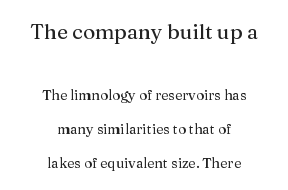
{"italic": "no", "bold": "no", "underline": "no", "align": "center", "line_spacing": "loose", "line_spacing_ratio": 2.43, "letter_spacing": "normal", "letter_spacing_em": 0.0, "larger_block": "first", "size_ratio": 1.5, "glyph_px": 21}
